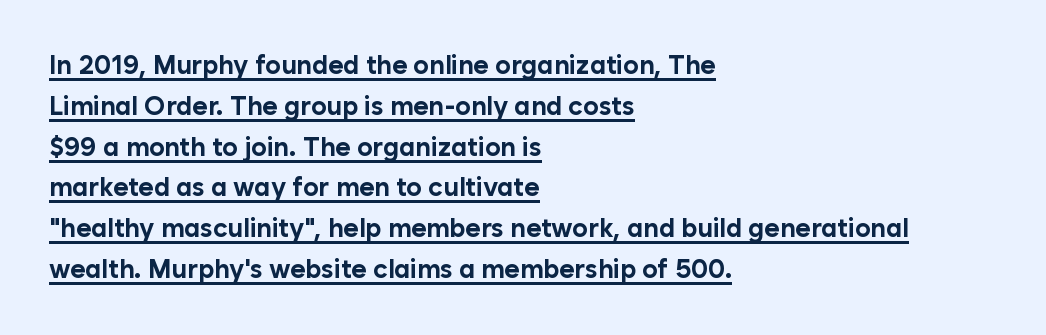
The font's upright variant was chosen for this text. Caption: lettering with a line underneath. The type is set solid horizontally, with unmodified tracking. Regarding leading, the lines here are spaced in the standard way.
